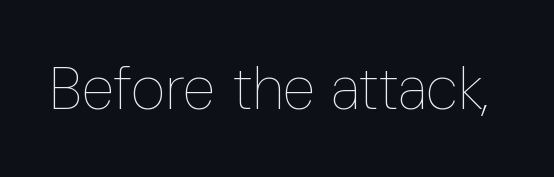
Q: Is the text bold? A: No.
Q: Is the text italic (slanted)? A: No, it is upright.
Q: Is the text underlined? A: No.
Q: Is the spacing between letters normal or unusually wide? A: Normal.
Q: Width (condensed, normal, or wide)? A: Condensed.
Q: Stroke contrast? A: Low.
Q: x-height? A: Medium.
Q: Monospaced? A: No.
